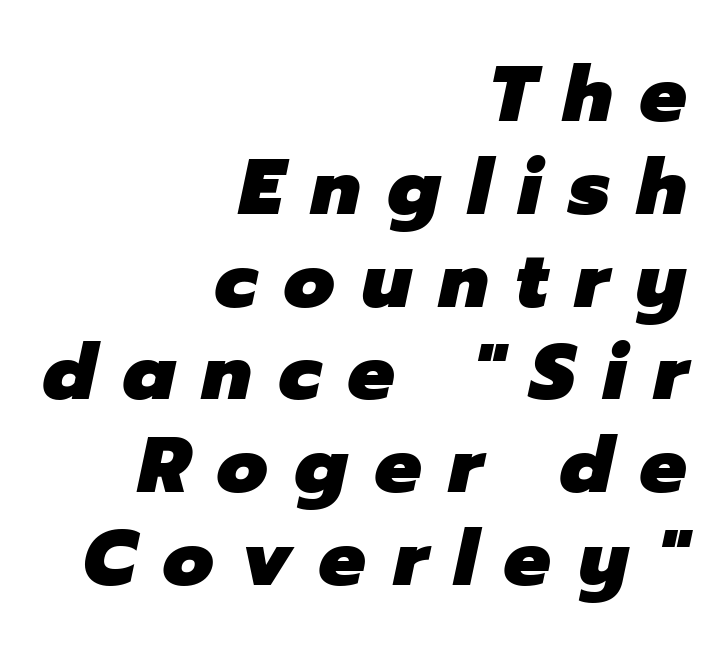
The image shows 78 px heavy type, italic (leaning right); set right-aligned, line spacing 1.19x, unusually wide letter spacing (+0.35 em), not underlined; low stroke contrast and a medium x-height.
